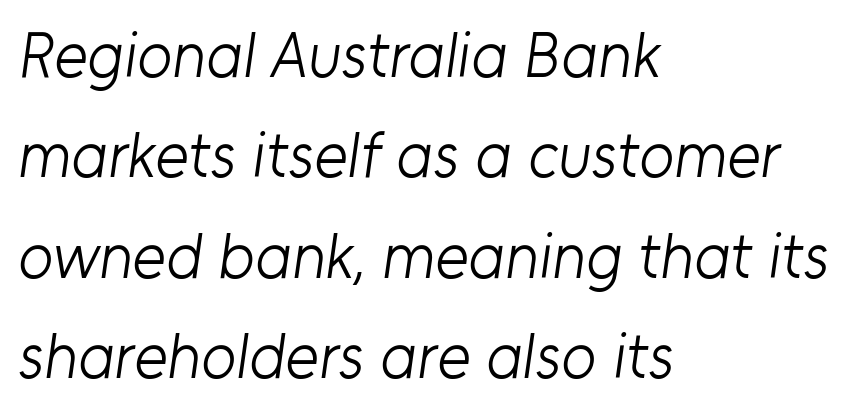
Q: Is the text bold? A: No.
Q: Is the typeface a serif or a sans-serif typeface? A: Sans-serif.
Q: Is the text underlined? A: No.
Q: How is the paragraph aligned? A: Left-aligned.
Q: Is the spacing between letters normal or unusually wide? A: Normal.
Q: Is the spacing between lines tight, normal or loose? A: Normal.
Q: Width (condensed, normal, or wide)? A: Normal.
Q: Stroke contrast? A: Low.
Q: x-height? A: Medium.
Q: Monospaced? A: No.
